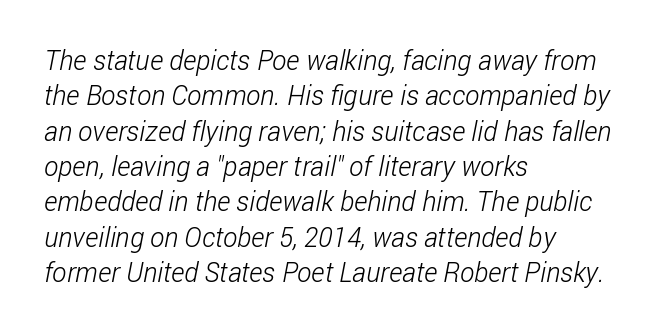
{"bold": "no", "underline": "no", "align": "left", "line_spacing": "normal", "line_spacing_ratio": 1.31, "letter_spacing": "normal", "letter_spacing_em": 0.0, "glyph_px": 27}
